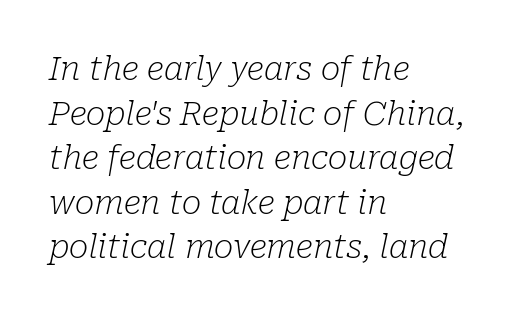
The image shows 33 px light serif type, italic (leaning right); set left-aligned, normal line spacing (1.35x), normal letter spacing, not underlined; low stroke contrast and a medium x-height.
